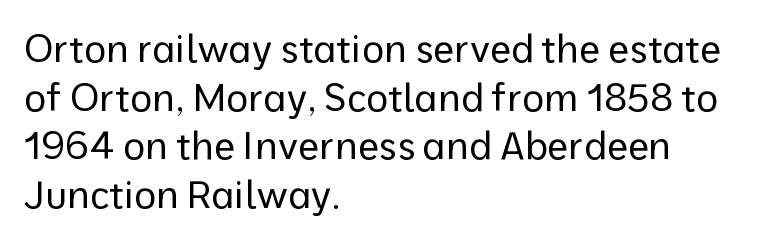
A student would call this left alignment; a typographer would say flush left, rag right. Lines of text with bare space underneath. The font family rendered here belongs to the sans-serif group. Looks like regular typesetting: each glyph gets only the width it needs.
